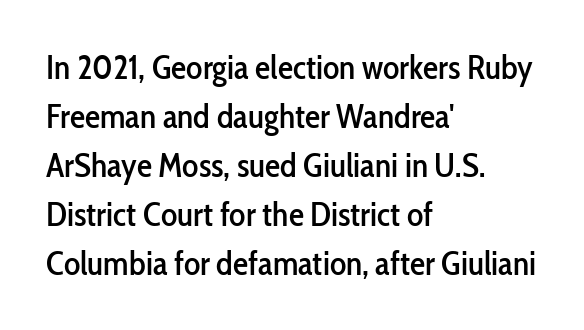
Q: Is the text italic (slanted)? A: No, it is upright.
Q: Is the typeface a serif or a sans-serif typeface? A: Sans-serif.
Q: Is the text underlined? A: No.
Q: How is the paragraph aligned? A: Left-aligned.
Q: Is the spacing between letters normal or unusually wide? A: Normal.
Q: Is the spacing between lines tight, normal or loose? A: Normal.
Q: Width (condensed, normal, or wide)? A: Condensed.
Q: Stroke contrast? A: Low.
Q: x-height? A: Medium.
Q: Monospaced? A: No.
